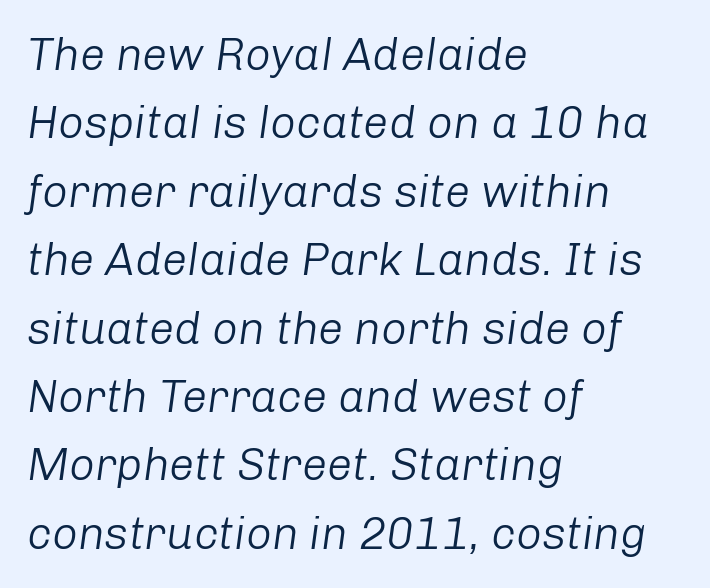
Q: Is the text bold? A: No.
Q: Is the text italic (slanted)? A: Yes, it leans right by about 8 degrees.
Q: Is the text underlined? A: No.
Q: How is the paragraph aligned? A: Left-aligned.
Q: Is the spacing between letters normal or unusually wide? A: Normal.
Q: Is the spacing between lines tight, normal or loose? A: Normal.
Q: Width (condensed, normal, or wide)? A: Normal.
Q: Stroke contrast? A: Low.
Q: x-height? A: Medium.
Q: Monospaced? A: No.
